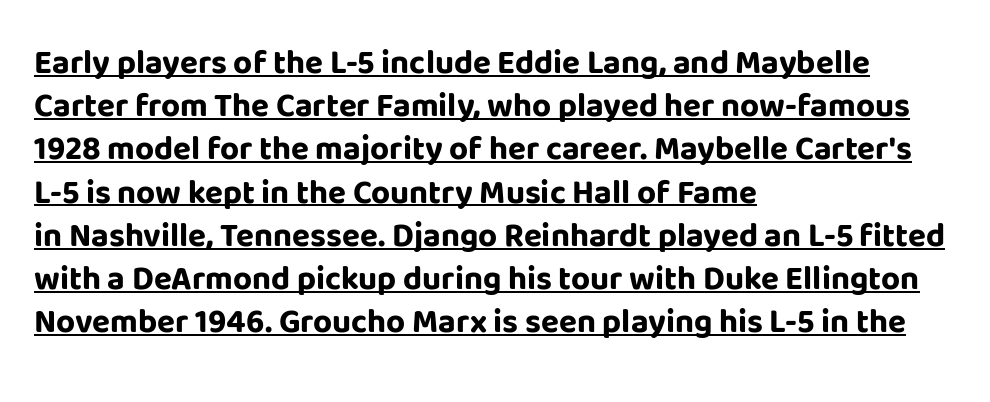
{"serif": "no", "italic": "no", "bold": "yes", "weight": "bold", "width": "normal", "stroke_contrast": "low", "x_height": "large", "monospaced": "no", "underline": "yes", "align": "left", "line_spacing": "normal", "line_spacing_ratio": 1.31, "letter_spacing": "normal", "letter_spacing_em": 0.0, "glyph_px": 33}
